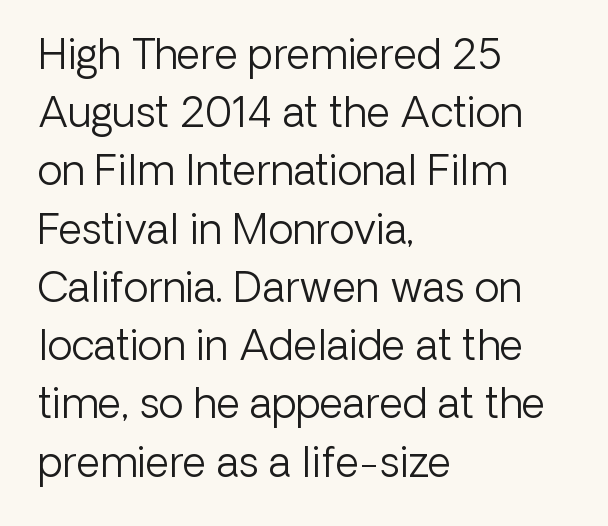
Q: Is the text bold? A: No.
Q: Is the text italic (slanted)? A: No, it is upright.
Q: Is the typeface a serif or a sans-serif typeface? A: Sans-serif.
Q: Is the text underlined? A: No.
Q: How is the paragraph aligned? A: Left-aligned.
Q: Is the spacing between letters normal or unusually wide? A: Normal.
Q: Is the spacing between lines tight, normal or loose? A: Normal.
Q: Width (condensed, normal, or wide)? A: Normal.
Q: Stroke contrast? A: Low.
Q: x-height? A: Medium.
Q: Monospaced? A: No.
